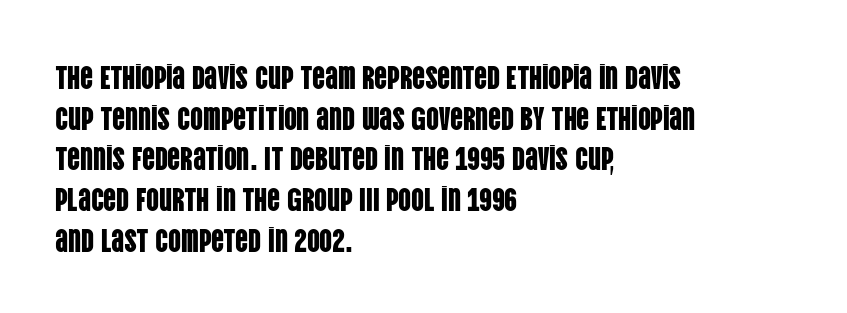
Descender tails drop into unmarked territory. The lines in this sample share a left origin and differ only in where they stop. The designer left line spacing at the default. To sum up the face: it is a sans, with no serifs. Spacing verdict: proportional, widths tailored to each character.
